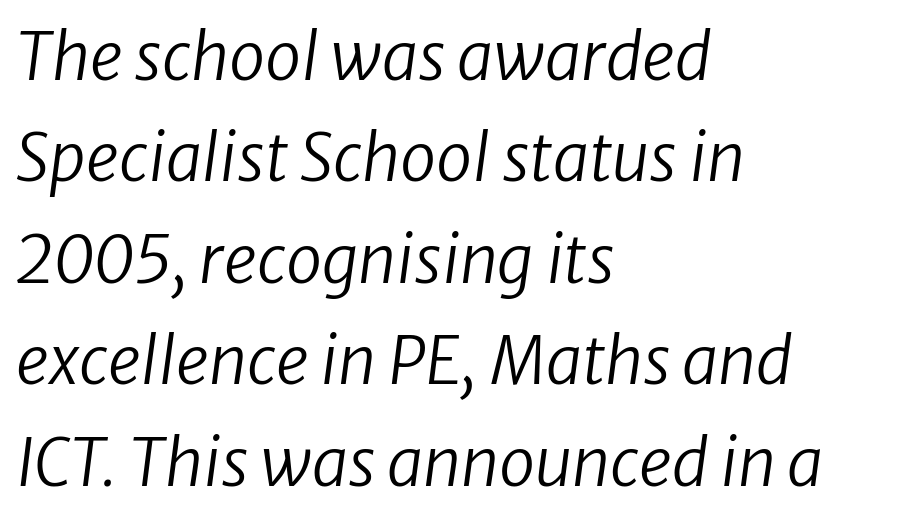
{"italic": "yes", "lean": "right", "slant_degrees": 8, "bold": "no", "weight": "regular", "width": "normal", "stroke_contrast": "low", "x_height": "medium", "monospaced": "no", "underline": "no", "align": "left", "line_spacing": "normal", "line_spacing_ratio": 1.56, "letter_spacing": "normal", "letter_spacing_em": 0.0, "glyph_px": 65}
